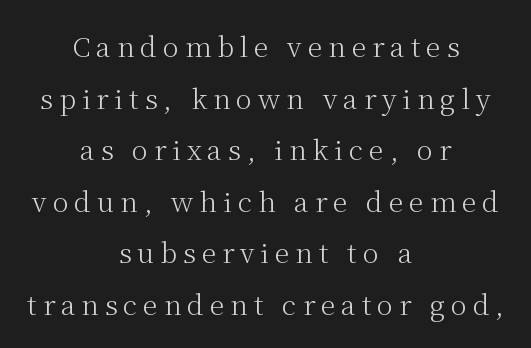
Letter spacing: wide. Rows of type keep a wide berth in the vertical direction. The rag falls on both sides of this text block equally. Check under the words: just untouched page.
